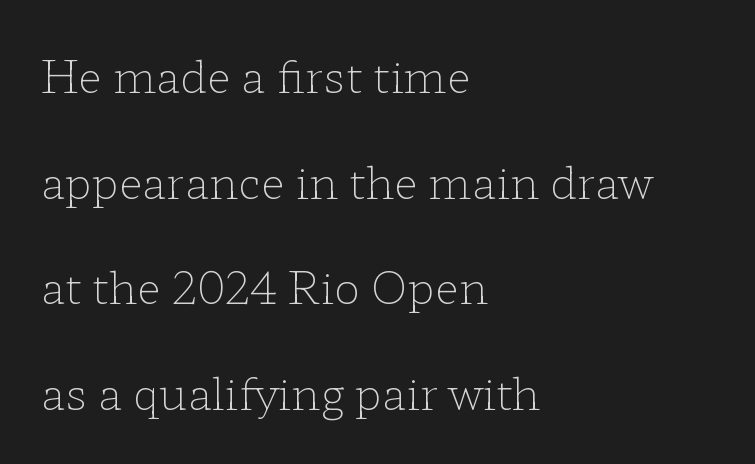
The image shows 44 px light, wide serif type, upright; set left-aligned, loose line spacing (2.4x), normal letter spacing, not underlined; low stroke contrast and a medium x-height.
